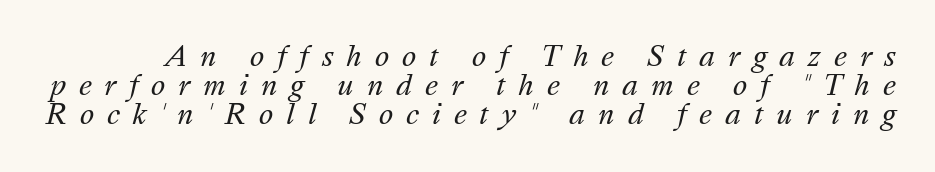
The space beneath each line is pristine and unruled. The designer dialed line spacing down below the default. Glyph-to-glyph distance is far greater than everyday printed text. Stems and bowls with no extra thickness — not bold. A typesetter would mark this as italic.
